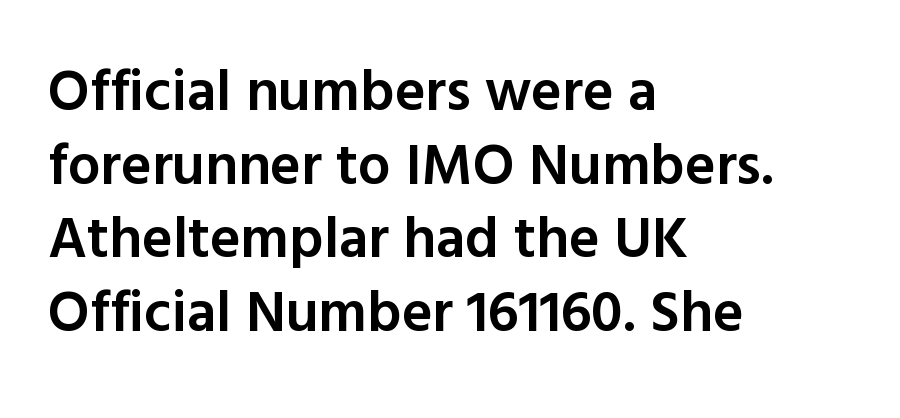
Each letter keeps its own natural width here, so spacing adapts to shape. How would I describe the line gaps? Plain and ordinary. Letterform terminals end flat and unadorned throughout the passage. The type is set solid horizontally, with unmodified tracking. The typography opts for an upright posture over an oblique one.
